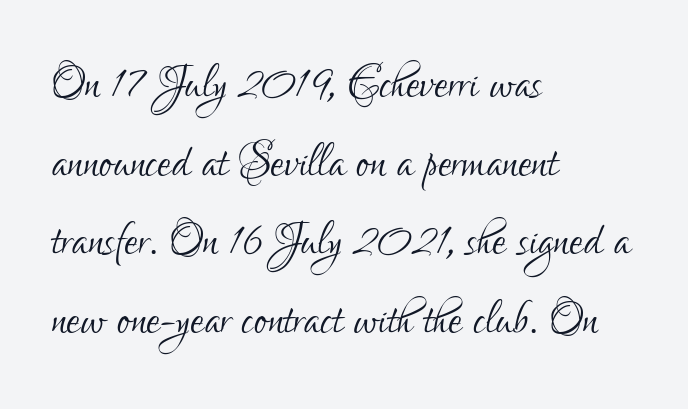
Q: Is the text bold? A: No.
Q: Is the text italic (slanted)? A: Yes.
Q: Is the typeface a serif or a sans-serif typeface? A: Sans-serif.
Q: Is the text underlined? A: No.
Q: How is the paragraph aligned? A: Left-aligned.
Q: Is the spacing between letters normal or unusually wide? A: Normal.
Q: Is the spacing between lines tight, normal or loose? A: Normal.
Q: Width (condensed, normal, or wide)? A: Condensed.
Q: Stroke contrast? A: Low.
Q: x-height? A: Small.
Q: Monospaced? A: No.
